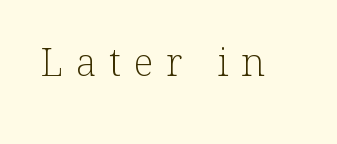
The image shows 39 px light serif type, upright; set unusually wide letter spacing (+0.33 em), not underlined; low stroke contrast and a medium x-height.
